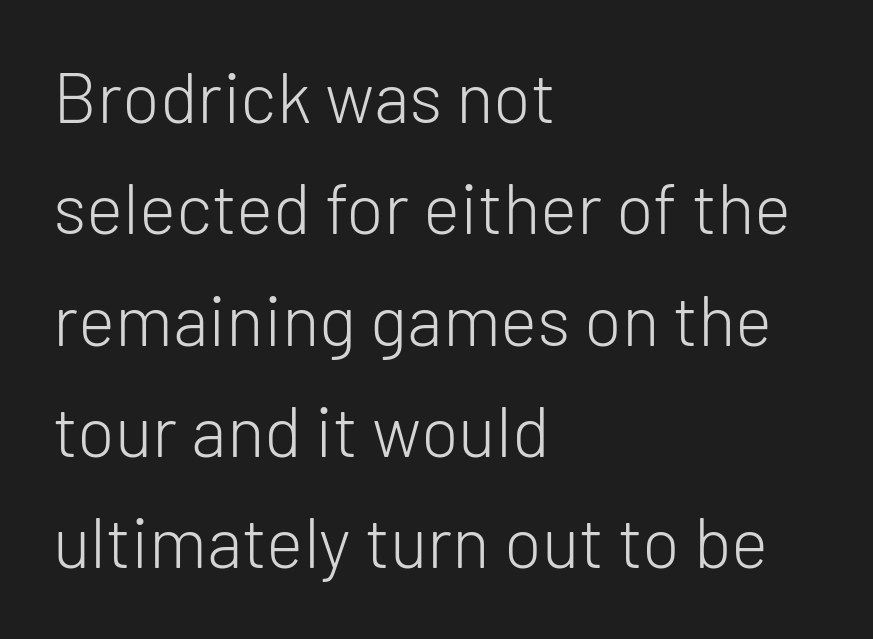
Italic? Not at all — the glyphs are vertical. Default kerning and tracking; the words read as compact shapes. In terms of letterform style, serifs are entirely absent. Vertically, the passage feels balanced, rows spaced as you'd expect. A student would call this left alignment; a typographer would say flush left, rag right. The rendering uses natural spacing where letterforms have individual widths.
